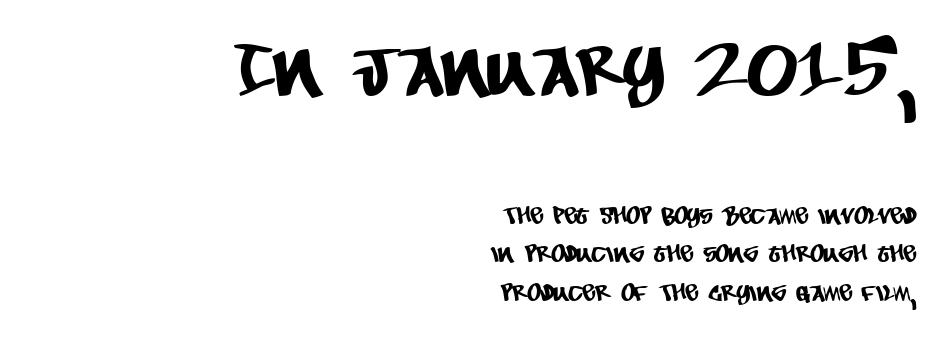
This layout puts the oversized block above and the modest block below. Each letter keeps its own natural width here, so spacing adapts to shape. The typeface chosen for these lines omits serifs. Typeset ragged left — the right edge is the straight one. Nobody touched the tracking dial on this one. Is there much room between lines? A standard amount, neither cramped nor airy.
